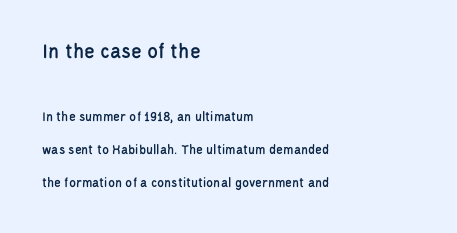
{"italic": "no", "underline": "no", "align": "left", "line_spacing": "loose", "line_spacing_ratio": 2.35, "letter_spacing": "normal", "letter_spacing_em": 0.0, "larger_block": "first", "size_ratio": 1.57, "glyph_px": 22}
